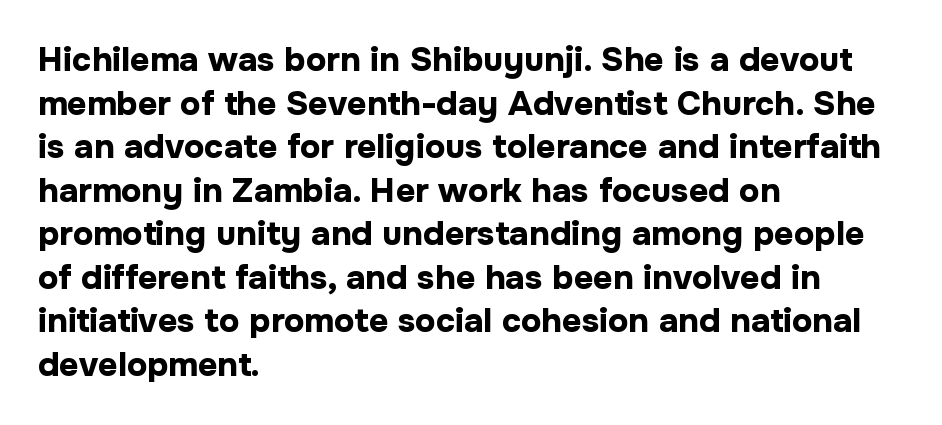
{"serif": "no", "italic": "no", "bold": "yes", "weight": "bold", "width": "normal", "stroke_contrast": "low", "x_height": "medium", "monospaced": "no", "underline": "no", "align": "left", "line_spacing": "normal", "line_spacing_ratio": 1.28, "letter_spacing": "normal", "letter_spacing_em": 0.0, "glyph_px": 34}
